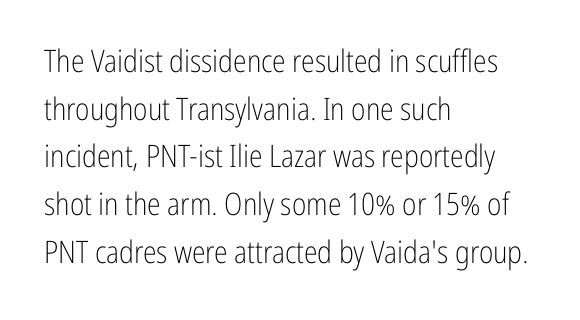
{"serif": "no", "italic": "no", "bold": "no", "weight": "light", "width": "condensed", "stroke_contrast": "low", "x_height": "medium", "monospaced": "no", "underline": "no", "align": "left", "line_spacing": "normal", "line_spacing_ratio": 1.54, "letter_spacing": "normal", "letter_spacing_em": 0.0, "glyph_px": 31}
